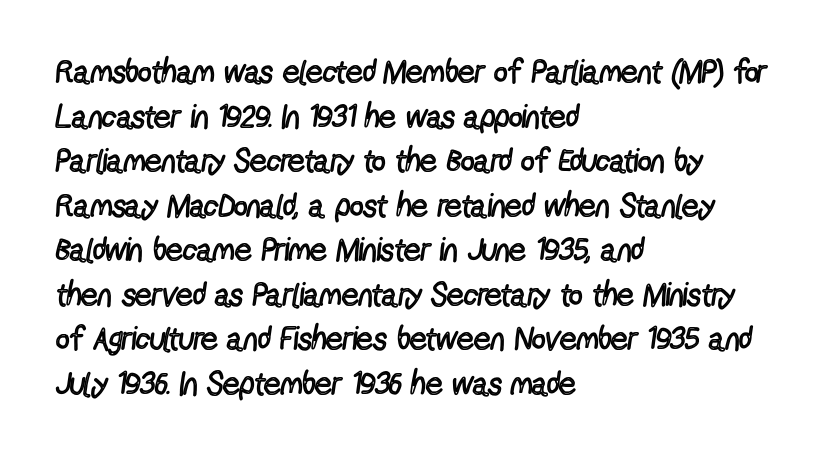
Q: Is the text bold? A: No.
Q: Is the typeface a serif or a sans-serif typeface? A: Sans-serif.
Q: Is the text underlined? A: No.
Q: How is the paragraph aligned? A: Left-aligned.
Q: Is the spacing between letters normal or unusually wide? A: Normal.
Q: Is the spacing between lines tight, normal or loose? A: Normal.
Q: Width (condensed, normal, or wide)? A: Condensed.
Q: x-height? A: Medium.
Q: Monospaced? A: No.
